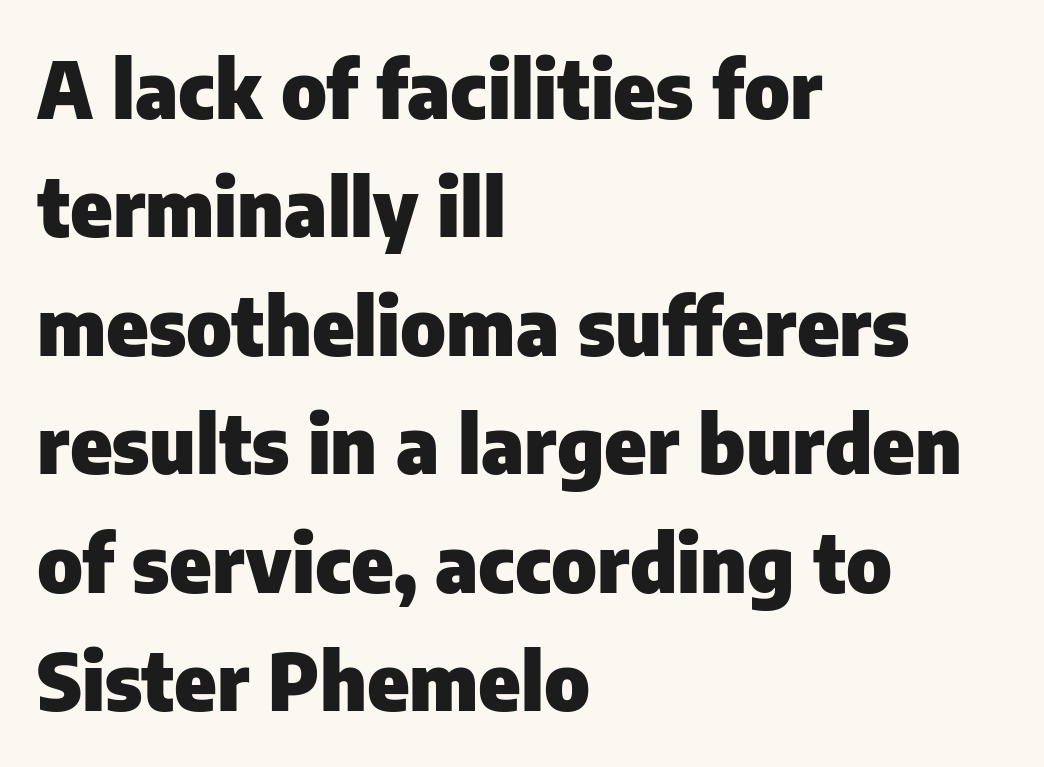
The image shows 79 px heavy sans-serif type, upright; set left-aligned, normal line spacing (1.5x), normal letter spacing, not underlined; low stroke contrast and a medium x-height.
